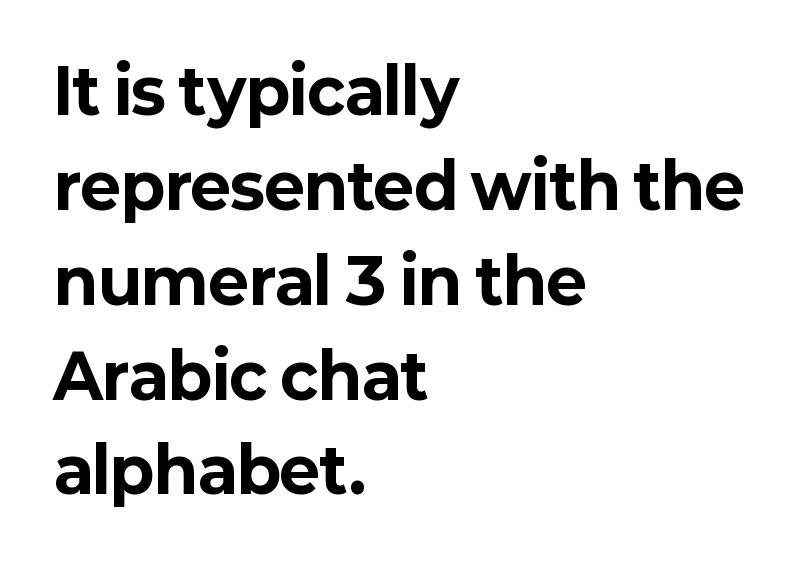
Does the copy run flush right? No — it runs flush left. Regarding leading, the lines here are spaced in the standard way. In terms of letterform style, serifs are entirely absent. When letters stand straight like this, we call the style roman or upright. The space directly below the letters is spotless.
